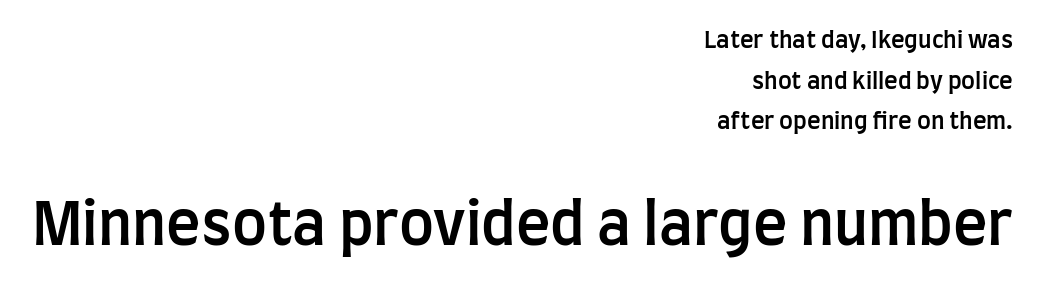
Q: Is the text bold? A: Semi-bold.
Q: Is the text italic (slanted)? A: No, it is upright.
Q: Is the typeface a serif or a sans-serif typeface? A: Sans-serif.
Q: Is the text underlined? A: No.
Q: How is the paragraph aligned? A: Right-aligned.
Q: Is the spacing between letters normal or unusually wide? A: Normal.
Q: Which block of text is set in a larger size, the first (top) or the second (bottom)? A: The second (bottom) one.
Q: Width (condensed, normal, or wide)? A: Condensed.
Q: Stroke contrast? A: Low.
Q: x-height? A: Large.
Q: Monospaced? A: No.
